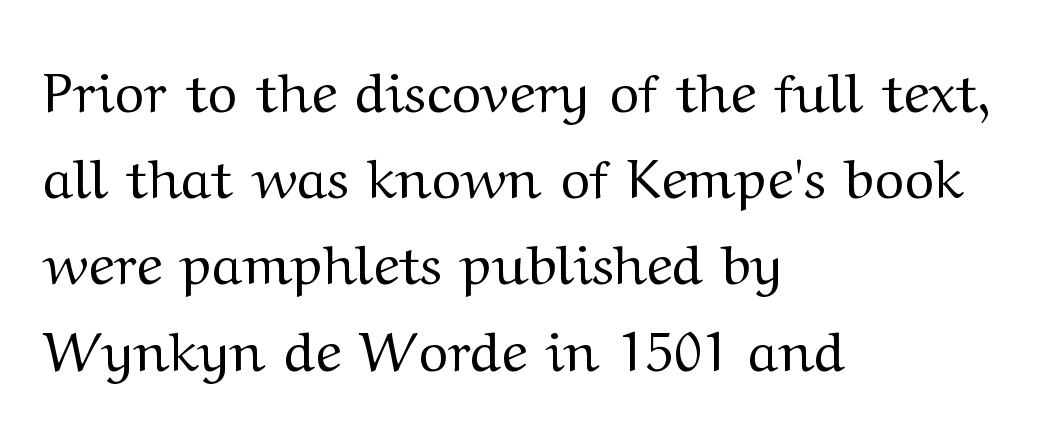
Q: Is the text bold? A: No.
Q: Is the text italic (slanted)? A: No, it is upright.
Q: Is the typeface a serif or a sans-serif typeface? A: Serif.
Q: Is the text underlined? A: No.
Q: How is the paragraph aligned? A: Left-aligned.
Q: Is the spacing between letters normal or unusually wide? A: Normal.
Q: Is the spacing between lines tight, normal or loose? A: Normal.
Q: Width (condensed, normal, or wide)? A: Wide.
Q: Stroke contrast? A: Medium.
Q: x-height? A: Medium.
Q: Monospaced? A: No.
